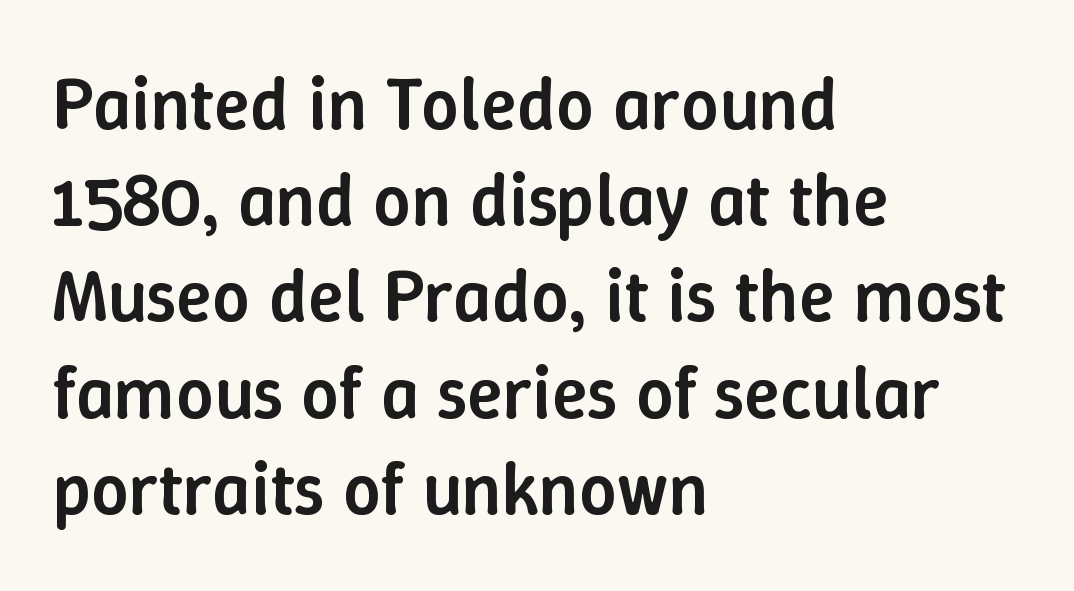
{"italic": "no", "bold": "semi", "weight": "semibold", "width": "normal", "stroke_contrast": "low", "x_height": "medium", "monospaced": "no", "underline": "no", "align": "left", "line_spacing": "normal", "line_spacing_ratio": 1.3, "letter_spacing": "normal", "letter_spacing_em": 0.0, "glyph_px": 74}
